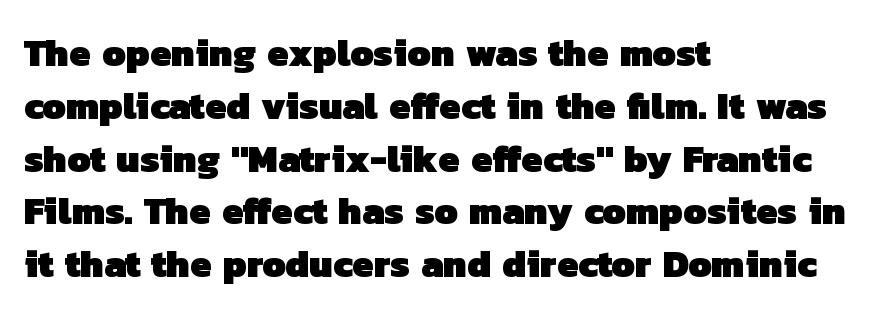
Successive baselines arrive at the customary interval. No word sits above an underline. Stroke terminals: plain, sans-serif. Do the characters align in a grid? No, the font is proportional. Horizontal alignment here is leftward, the default for most running prose.
